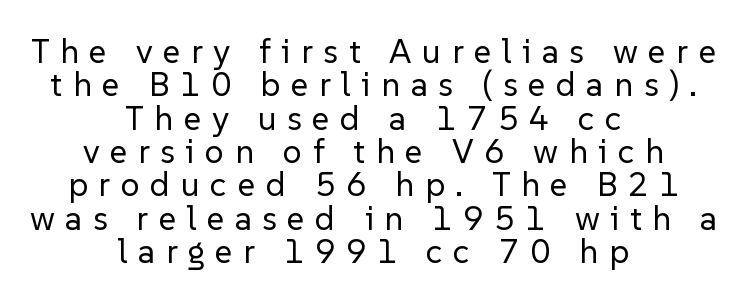
Q: Is the text bold? A: No.
Q: Is the text italic (slanted)? A: No, it is upright.
Q: Is the typeface a serif or a sans-serif typeface? A: Sans-serif.
Q: Is the text underlined? A: No.
Q: How is the paragraph aligned? A: Centered.
Q: Is the spacing between letters normal or unusually wide? A: Unusually wide.
Q: Is the spacing between lines tight, normal or loose? A: Tight.
Q: Width (condensed, normal, or wide)? A: Normal.
Q: Stroke contrast? A: Low.
Q: x-height? A: Medium.
Q: Monospaced? A: No.
